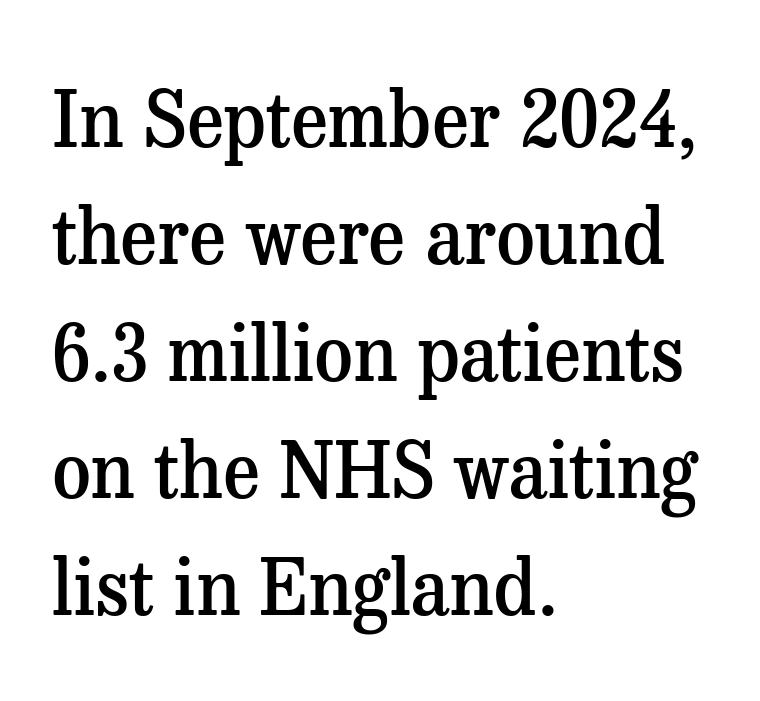
Q: Is the text bold? A: Semi-bold.
Q: Is the text italic (slanted)? A: No, it is upright.
Q: Is the typeface a serif or a sans-serif typeface? A: Serif.
Q: Is the text underlined? A: No.
Q: How is the paragraph aligned? A: Left-aligned.
Q: Is the spacing between letters normal or unusually wide? A: Normal.
Q: Is the spacing between lines tight, normal or loose? A: Normal.
Q: Width (condensed, normal, or wide)? A: Normal.
Q: Stroke contrast? A: Medium.
Q: x-height? A: Medium.
Q: Monospaced? A: No.
